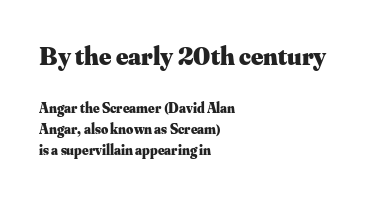
The words here are not underlined. Weight: bold. The rag falls on the right side of this text block. Students, note that the glyphs here touch the page at normal intervals.
